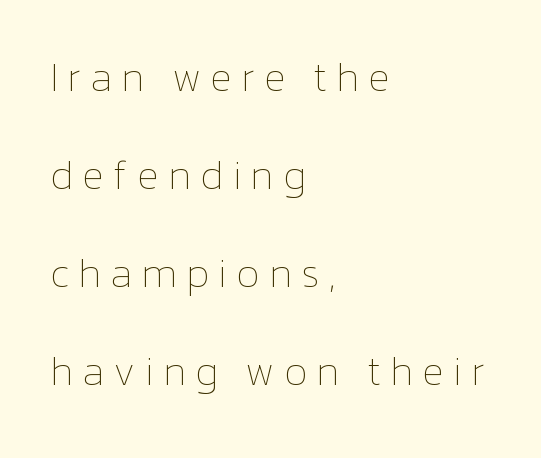
{"italic": "no", "bold": "no", "weight": "thin", "width": "normal", "stroke_contrast": "low", "x_height": "medium", "monospaced": "no", "underline": "no", "align": "left", "line_spacing": "loose", "line_spacing_ratio": 2.39, "letter_spacing": "wide", "letter_spacing_em": 0.22, "glyph_px": 41}
